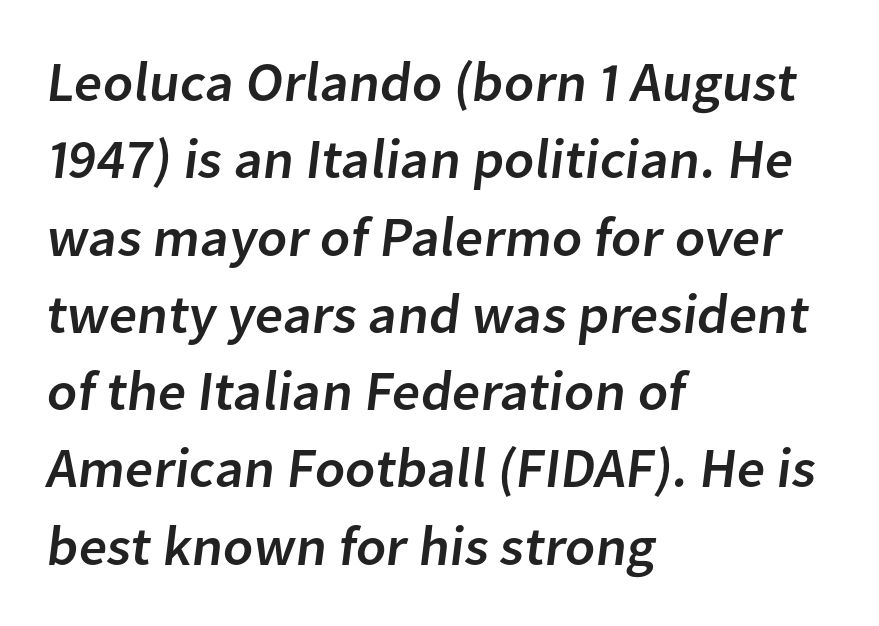
Q: Is the typeface a serif or a sans-serif typeface? A: Sans-serif.
Q: Is the text underlined? A: No.
Q: How is the paragraph aligned? A: Left-aligned.
Q: Is the spacing between letters normal or unusually wide? A: Normal.
Q: Is the spacing between lines tight, normal or loose? A: Normal.
Q: Width (condensed, normal, or wide)? A: Normal.
Q: Stroke contrast? A: Low.
Q: x-height? A: Medium.
Q: Monospaced? A: No.
